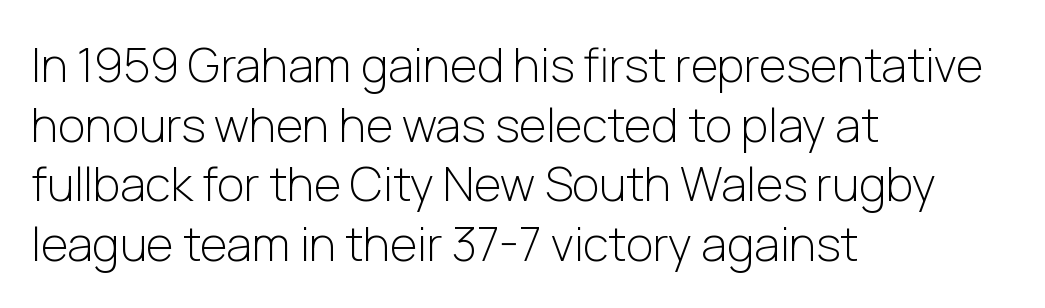
{"serif": "no", "italic": "no", "bold": "no", "weight": "light", "width": "normal", "stroke_contrast": "low", "x_height": "medium", "monospaced": "no", "underline": "no", "align": "left", "line_spacing": "normal", "line_spacing_ratio": 1.27, "letter_spacing": "normal", "letter_spacing_em": 0.0, "glyph_px": 47}
